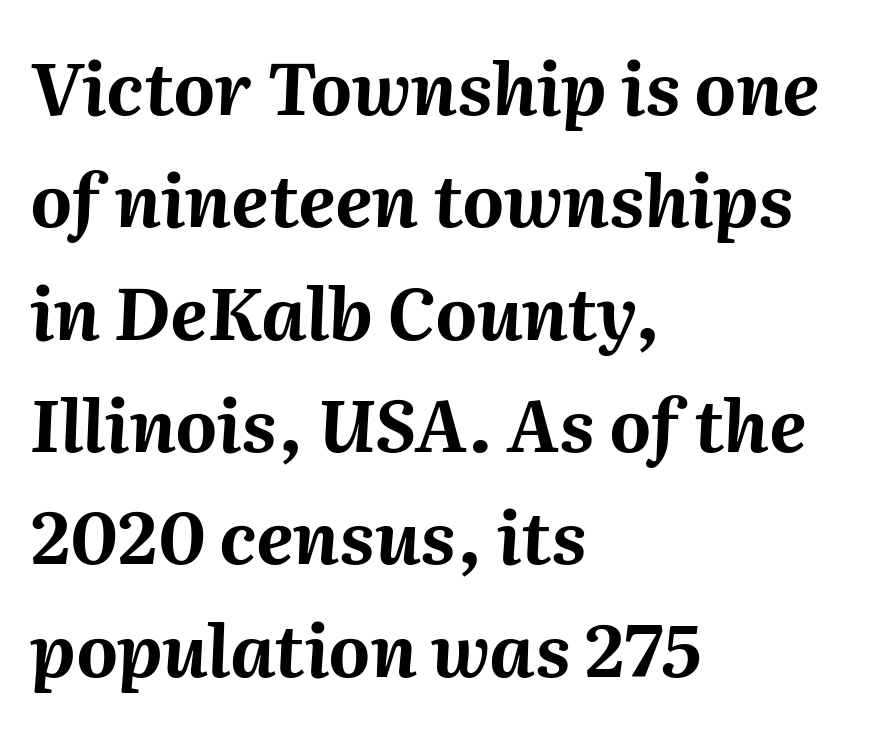
{"italic": "yes", "lean": "right", "slant_degrees": 2, "bold": "yes", "weight": "bold", "width": "normal", "stroke_contrast": "medium", "x_height": "medium", "monospaced": "no", "underline": "no", "align": "left", "line_spacing": "normal", "line_spacing_ratio": 1.56, "letter_spacing": "normal", "letter_spacing_em": 0.0, "glyph_px": 72}
